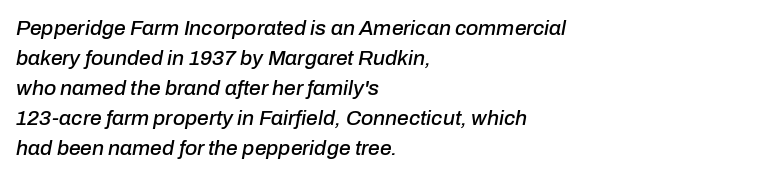
The image shows 21 px text type, italic (leaning right); set left-aligned, normal line spacing (1.43x), normal letter spacing, not underlined.
